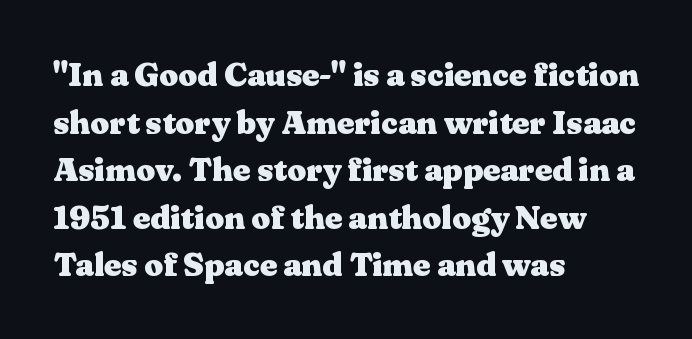
The space between consecutive lines is moderate. Notice how thick the strokes are: this is what a full bold looks like. Think of a printed novel: that variable character pitch is what you see here. Casual observation: everything's shoved over to the left.
